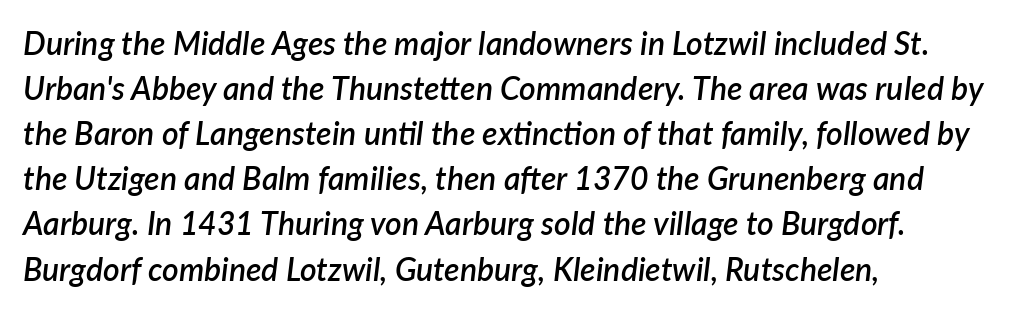
{"italic": "yes", "lean": "right", "slant_degrees": 7, "bold": "semi", "weight": "semibold", "width": "normal", "stroke_contrast": "low", "x_height": "medium", "monospaced": "no", "underline": "no", "align": "left", "line_spacing": "normal", "line_spacing_ratio": 1.41, "letter_spacing": "normal", "letter_spacing_em": 0.0, "glyph_px": 32}
